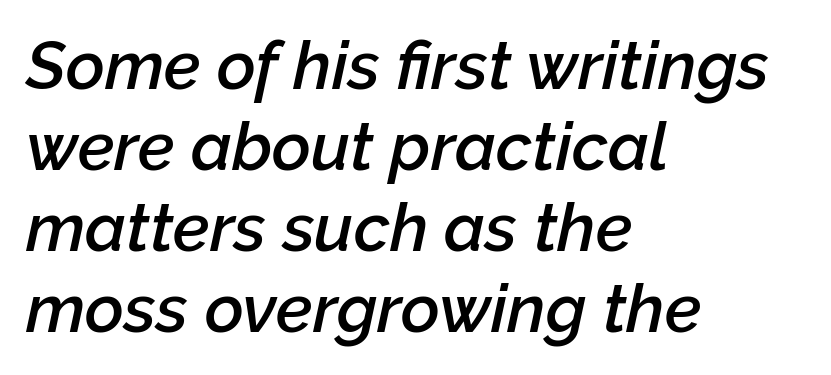
The image shows 67 px semibold type, italic (leaning right); set left-aligned, line spacing 1.21x, normal letter spacing, not underlined; low stroke contrast and a medium x-height.
